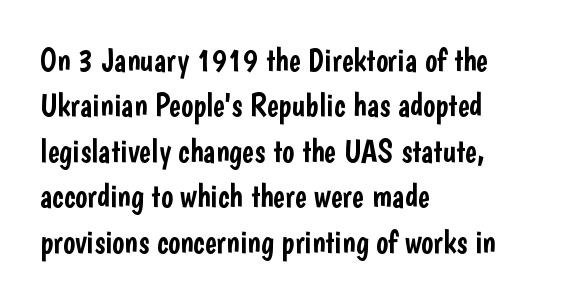
The face used here is proportionally spaced, like ordinary book or web type. Quick note: interline space is typical. This is sans-serif lettering, the kind often seen on screens and signage. Upright lettering throughout. Every row of glyphs begins at an identical x-position on the left.
